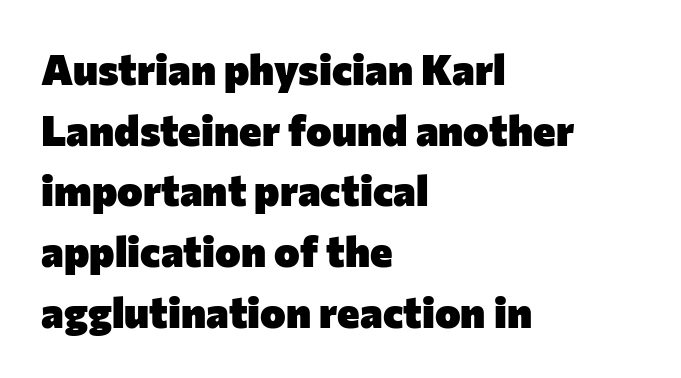
{"serif": "no", "italic": "no", "bold": "yes", "weight": "heavy", "width": "normal", "stroke_contrast": "low", "x_height": "medium", "monospaced": "no", "underline": "no", "align": "left", "line_spacing": "normal", "line_spacing_ratio": 1.41, "letter_spacing": "normal", "letter_spacing_em": 0.0, "glyph_px": 43}
